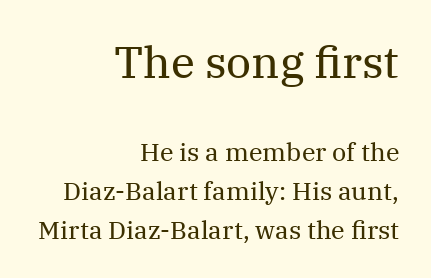
{"serif": "yes", "italic": "no", "bold": "no", "weight": "regular", "width": "normal", "stroke_contrast": "medium", "x_height": "medium", "monospaced": "no", "underline": "no", "align": "right", "line_spacing": "normal", "line_spacing_ratio": 1.55, "letter_spacing": "normal", "letter_spacing_em": 0.0, "larger_block": "first", "size_ratio": 1.76, "glyph_px": 44}
